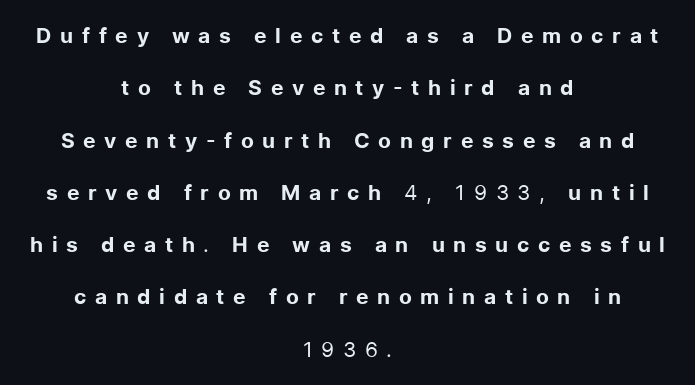
The image shows 21 px text type, upright; set centered, loose line spacing (2.49x), unusually wide letter spacing (+0.41 em), not underlined.
